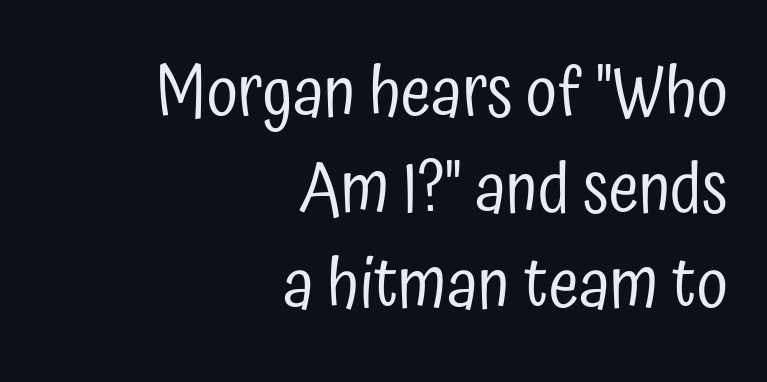
{"serif": "no", "italic": "no", "bold": "no", "weight": "regular", "width": "condensed", "stroke_contrast": "low", "x_height": "medium", "monospaced": "no", "underline": "no", "align": "right", "line_spacing": "normal", "line_spacing_ratio": 1.39, "letter_spacing": "normal", "letter_spacing_em": 0.0, "glyph_px": 69}
